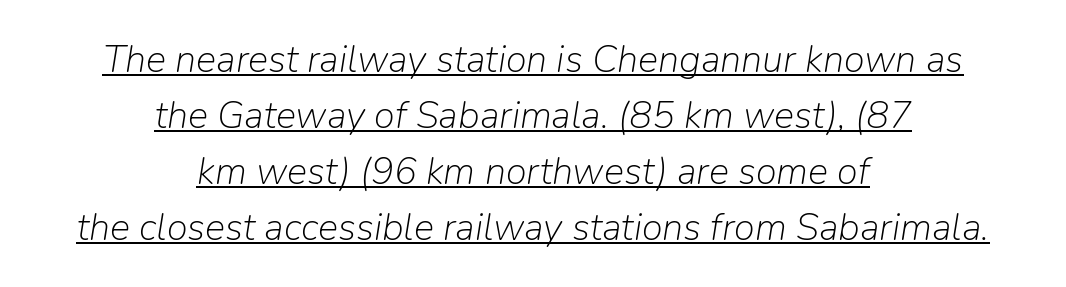
Q: Is the text bold? A: No.
Q: Is the text italic (slanted)? A: Yes, it leans right by about 9 degrees.
Q: Is the text underlined? A: Yes.
Q: How is the paragraph aligned? A: Centered.
Q: Is the spacing between letters normal or unusually wide? A: Normal.
Q: Is the spacing between lines tight, normal or loose? A: Normal.
Q: Width (condensed, normal, or wide)? A: Normal.
Q: Stroke contrast? A: Low.
Q: x-height? A: Medium.
Q: Monospaced? A: No.
